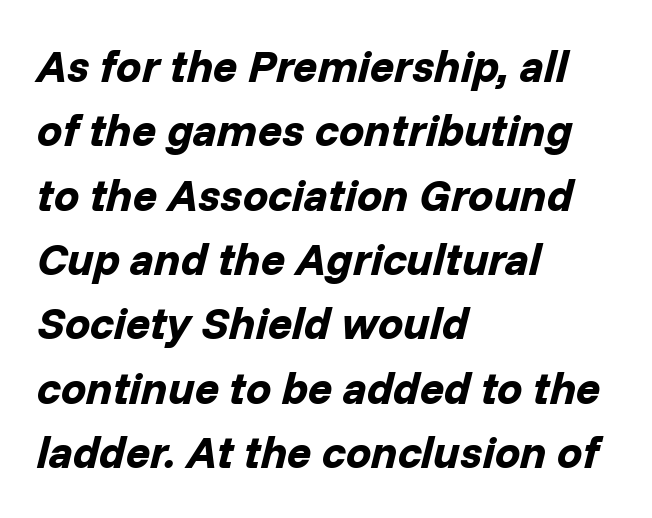
Line beginnings align vertically; line endings do not. Successive baselines arrive at the customary interval. Its strokes are broad and dark, the hallmark of bold type. A typesetter would call this proportional, since set widths differ per character.
